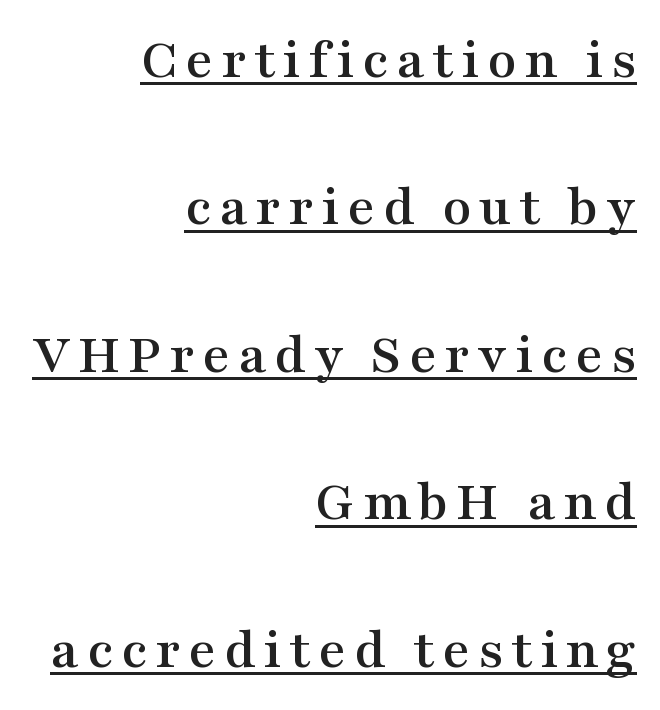
The image shows 59 px wide serif type, upright; set right-aligned, loose line spacing (2.5x), underlined; medium stroke contrast and a medium x-height.
